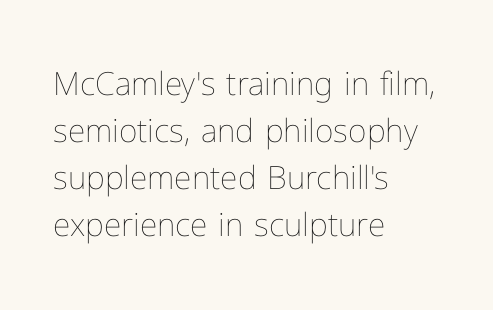
Q: Is the text bold? A: No.
Q: Is the text italic (slanted)? A: No, it is upright.
Q: Is the text underlined? A: No.
Q: How is the paragraph aligned? A: Left-aligned.
Q: Is the spacing between letters normal or unusually wide? A: Normal.
Q: Is the spacing between lines tight, normal or loose? A: Normal.
Q: Width (condensed, normal, or wide)? A: Normal.
Q: Stroke contrast? A: Low.
Q: x-height? A: Medium.
Q: Monospaced? A: No.
